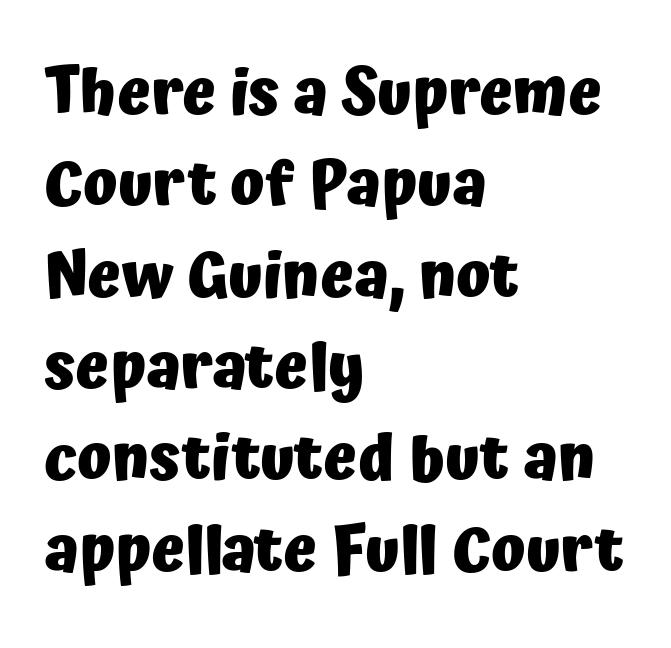
{"serif": "no", "italic": "no", "bold": "yes", "weight": "heavy", "width": "normal", "stroke_contrast": "low", "x_height": "medium", "monospaced": "no", "underline": "no", "align": "left", "line_spacing": "normal", "line_spacing_ratio": 1.45, "letter_spacing": "normal", "letter_spacing_em": 0.0, "glyph_px": 63}
